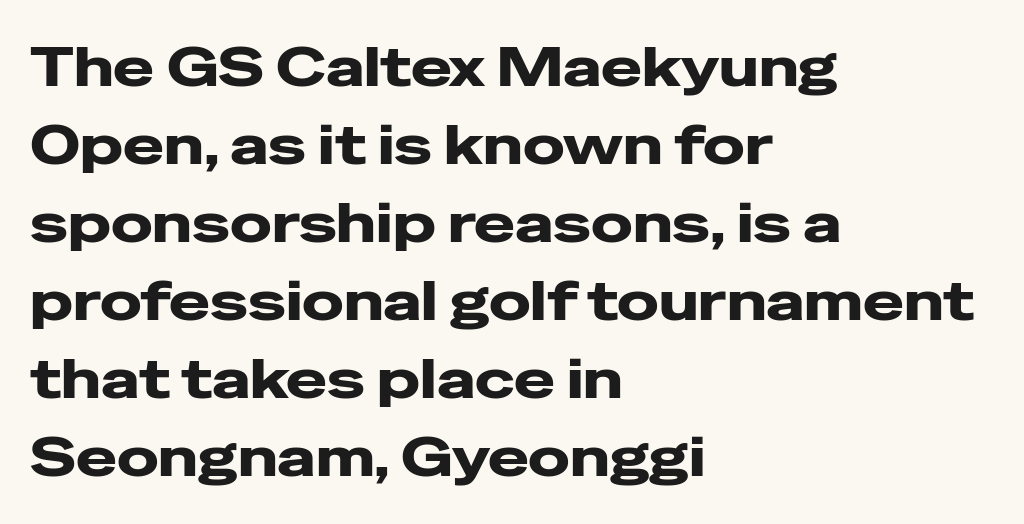
Q: Is the text italic (slanted)? A: No, it is upright.
Q: Is the typeface a serif or a sans-serif typeface? A: Sans-serif.
Q: Is the text underlined? A: No.
Q: How is the paragraph aligned? A: Left-aligned.
Q: Is the spacing between letters normal or unusually wide? A: Normal.
Q: Is the spacing between lines tight, normal or loose? A: Normal.
Q: Width (condensed, normal, or wide)? A: Wide.
Q: Stroke contrast? A: Low.
Q: x-height? A: Medium.
Q: Monospaced? A: No.
